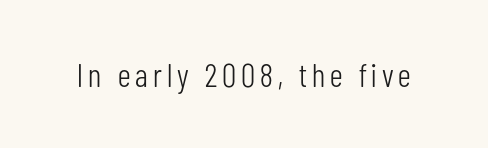
Check where the strokes stop: nothing finishes them off — pure sans. No chunkiness to these letters — they're not bold. Note the varied advance widths — an 'i' is clearly narrower than an 'm'. Letters rest on an invisible, unmarked baseline. Style check: upright.
